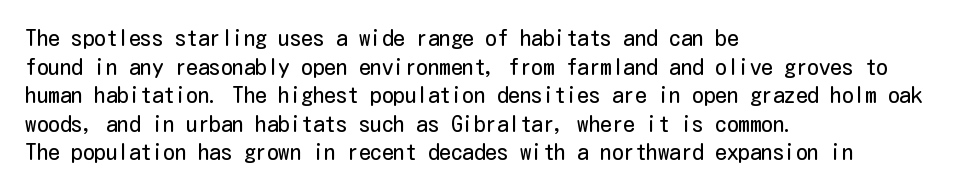
{"italic": "no", "bold": "no", "underline": "no", "align": "left", "line_spacing_ratio": 1.24, "letter_spacing": "normal", "letter_spacing_em": 0.0, "glyph_px": 23}
